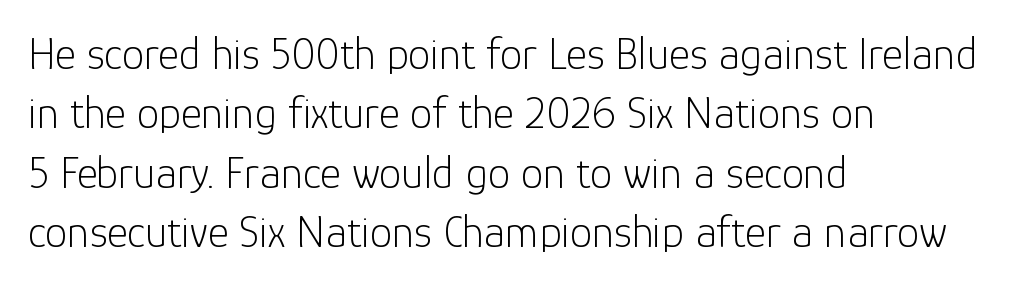
A typesetter would label this face a sans. A typesetter would call this zero additional tracking. Looks like regular typesetting: each glyph gets only the width it needs. Letters have the restrained weight of plain body copy at most.
